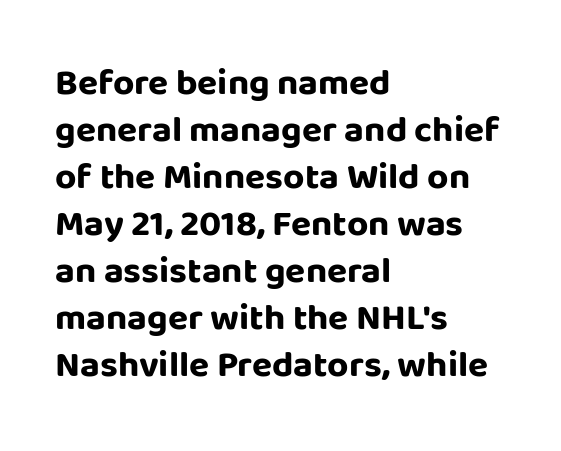
The image shows 37 px bold sans-serif type, upright; set left-aligned, normal line spacing (1.27x), normal letter spacing, not underlined; low stroke contrast and a large x-height.
